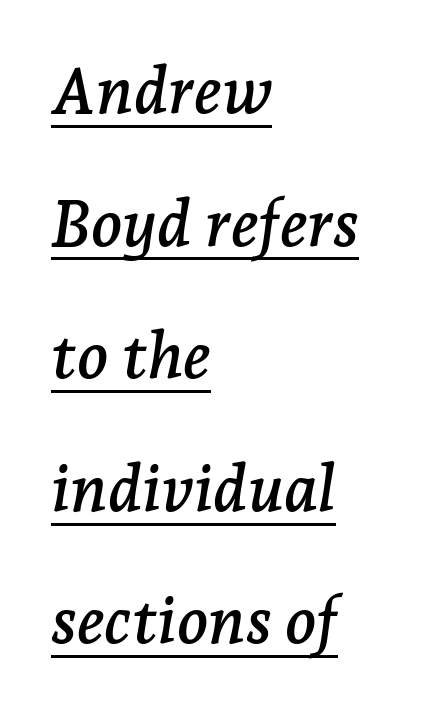
Q: Is the text italic (slanted)? A: Yes, it leans right by about 7 degrees.
Q: Is the typeface a serif or a sans-serif typeface? A: Serif.
Q: Is the text underlined? A: Yes.
Q: How is the paragraph aligned? A: Left-aligned.
Q: Is the spacing between letters normal or unusually wide? A: Normal.
Q: Is the spacing between lines tight, normal or loose? A: Loose.
Q: Width (condensed, normal, or wide)? A: Normal.
Q: Stroke contrast? A: Low.
Q: x-height? A: Medium.
Q: Monospaced? A: No.
